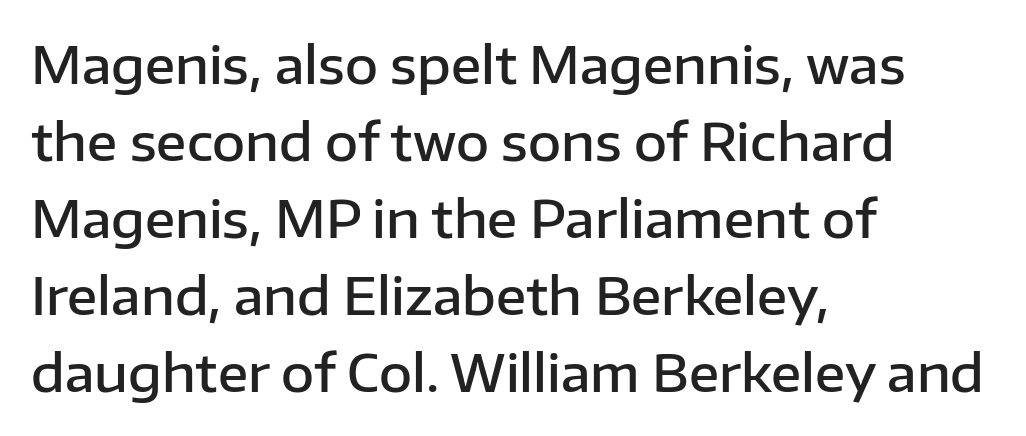
The letters stand straight up with perfectly vertical stems. Vertical spacing — default. The horizontal fit of the characters is conventional and even. Summary of weight: moderately heavy, a semibold. Note the varied advance widths — an 'i' is clearly narrower than an 'm'.
